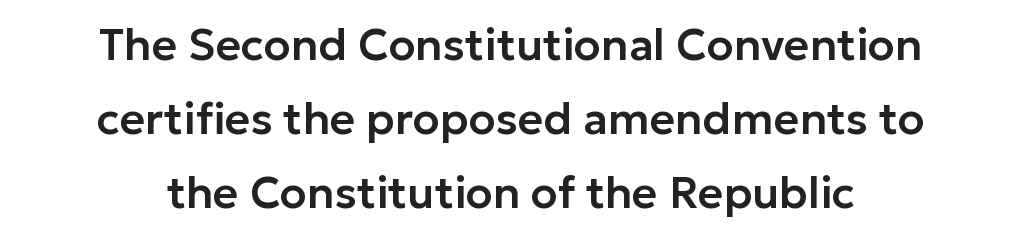
The image shows 44 px sans-serif type, upright; set centered, normal line spacing (1.68x), normal letter spacing, not underlined; low stroke contrast and a medium x-height.
